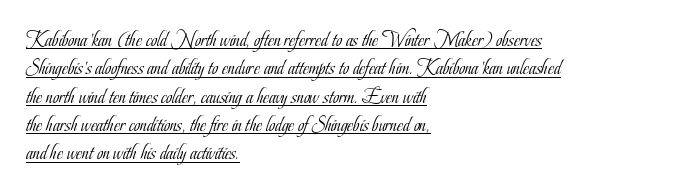
{"bold": "no", "underline": "yes", "align": "left", "line_spacing": "normal", "line_spacing_ratio": 1.35, "letter_spacing": "normal", "letter_spacing_em": 0.0, "glyph_px": 21}
